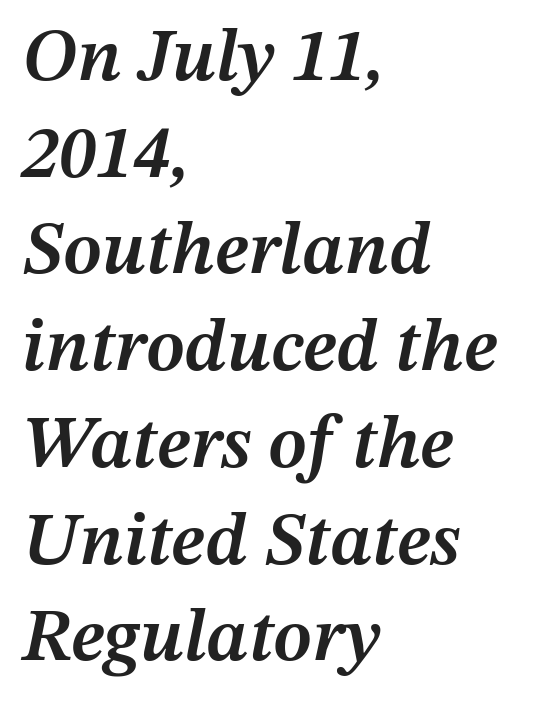
The image shows 75 px semibold type, italic (leaning right); set left-aligned, normal line spacing (1.29x), normal letter spacing, not underlined; medium stroke contrast and a medium x-height.
